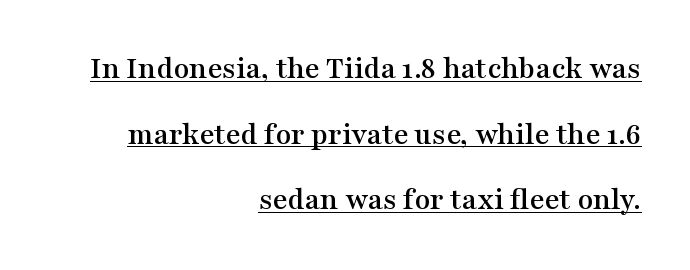
{"serif": "yes", "italic": "no", "width": "wide", "stroke_contrast": "medium", "x_height": "medium", "monospaced": "no", "underline": "yes", "align": "right", "line_spacing": "loose", "line_spacing_ratio": 2.05, "letter_spacing": "normal", "letter_spacing_em": 0.0, "glyph_px": 32}
